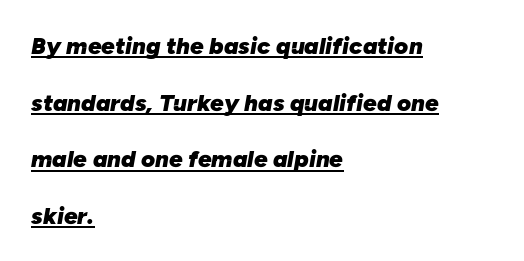
A typographer would call this underscored text. Horizontally, the lines are justified to the leading edge only. Look at the stroke-to-counter ratio: heavy, a bold. Does the leading feel generous? Absolutely, it's lavish.
